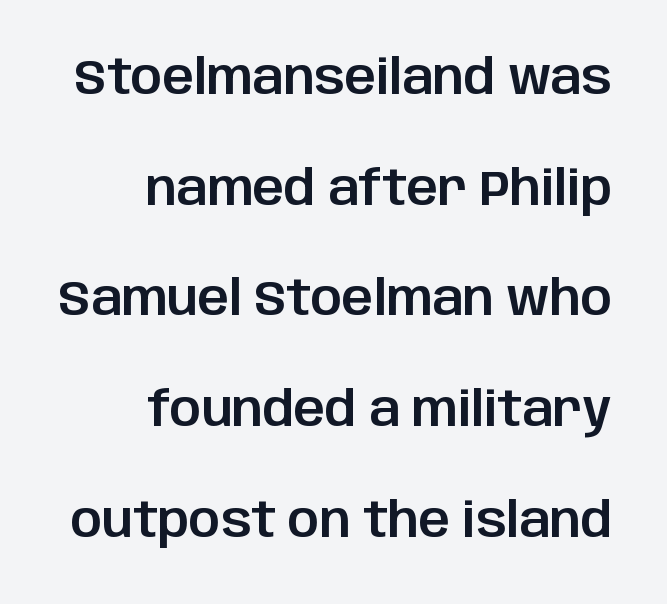
The image shows 49 px sans-serif type, upright; set right-aligned, loose line spacing (2.26x), normal letter spacing, not underlined; low stroke contrast and a large x-height.
